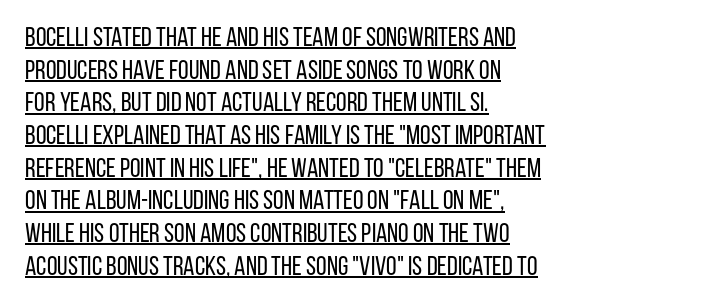
The face used here appears with an underline applied. Each line starts at the same left margin while the right side varies. The passage shown is not bold in any degree. The font's upright variant was chosen for this text. You could call the tracking neutral — neither tight nor loose.
